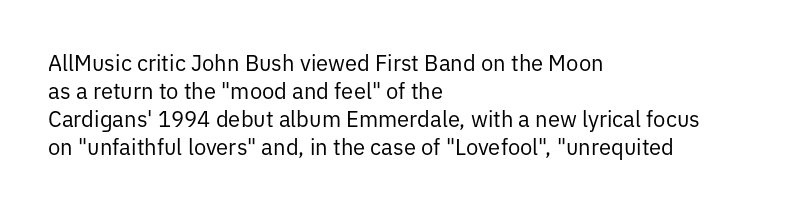
Normally led — the rows are evenly, conventionally spaced. Underlining? Definitely not there. The axis of the letterforms is exactly vertical. The passage is arranged the way most books set body copy — flush left. Default kerning and tracking; the words read as compact shapes.
